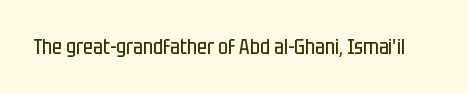
The passage shown is not underscored anywhere. The font's upright variant was chosen for this text. Stems here are at most as thick as an everyday book face. Observe the ordinary spacing: letters are neighbours, not strangers.
